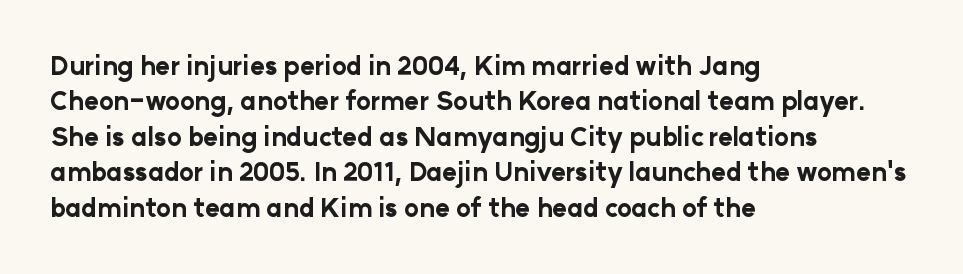
Q: Is the text bold? A: Yes.
Q: Is the text italic (slanted)? A: No, it is upright.
Q: Is the text underlined? A: No.
Q: How is the paragraph aligned? A: Left-aligned.
Q: Is the spacing between letters normal or unusually wide? A: Normal.
Q: Is the spacing between lines tight, normal or loose? A: Normal.
